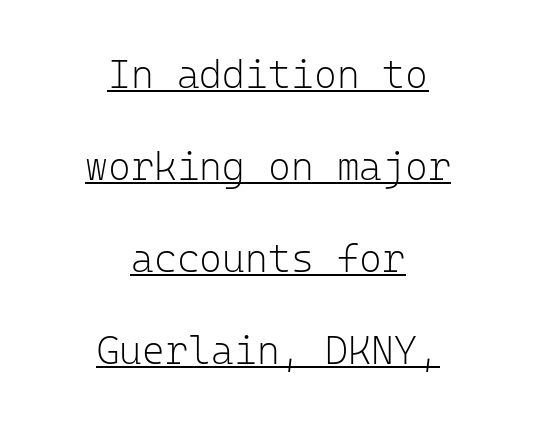
{"serif": "no", "italic": "no", "bold": "no", "weight": "light", "width": "normal", "stroke_contrast": "low", "x_height": "medium", "monospaced": "yes", "underline": "yes", "align": "center", "line_spacing": "loose", "line_spacing_ratio": 2.36, "letter_spacing": "normal", "letter_spacing_em": 0.0, "glyph_px": 39}
